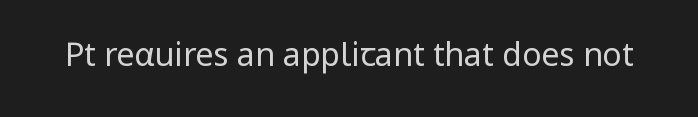
{"serif": "no", "italic": "no", "bold": "no", "weight": "regular", "width": "condensed", "stroke_contrast": "low", "x_height": "large", "monospaced": "no", "underline": "no", "letter_spacing": "normal", "letter_spacing_em": 0.0, "glyph_px": 32}
